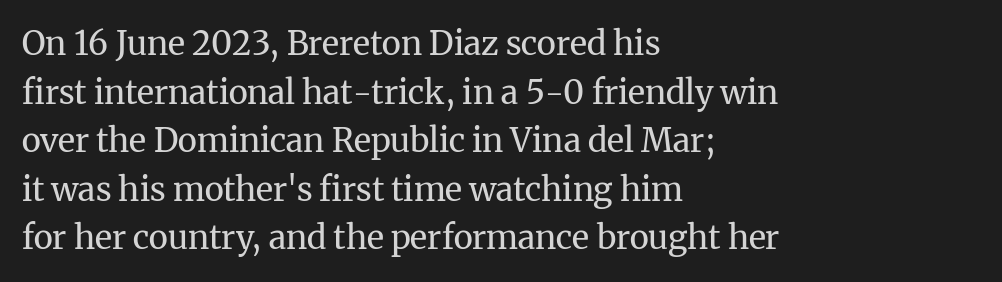
{"serif": "yes", "italic": "no", "bold": "no", "weight": "regular", "width": "normal", "stroke_contrast": "medium", "x_height": "medium", "monospaced": "no", "underline": "no", "align": "left", "line_spacing": "normal", "line_spacing_ratio": 1.47, "letter_spacing": "normal", "letter_spacing_em": 0.0, "glyph_px": 33}
